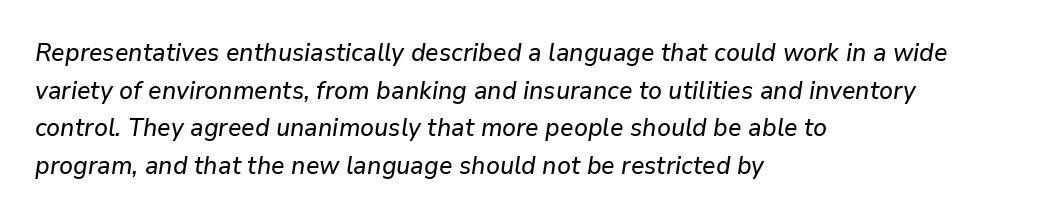
The image shows 25 px text type, italic (leaning right); set left-aligned, normal line spacing (1.51x), normal letter spacing, not underlined.
